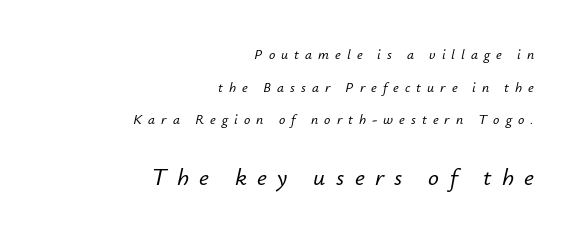
Q: Is the text italic (slanted)? A: Yes, it leans right by about 12 degrees.
Q: Is the text underlined? A: No.
Q: How is the paragraph aligned? A: Right-aligned.
Q: Is the spacing between letters normal or unusually wide? A: Unusually wide.
Q: Is the spacing between lines tight, normal or loose? A: Loose.
Q: Which block of text is set in a larger size, the first (top) or the second (bottom)? A: The second (bottom) one.
